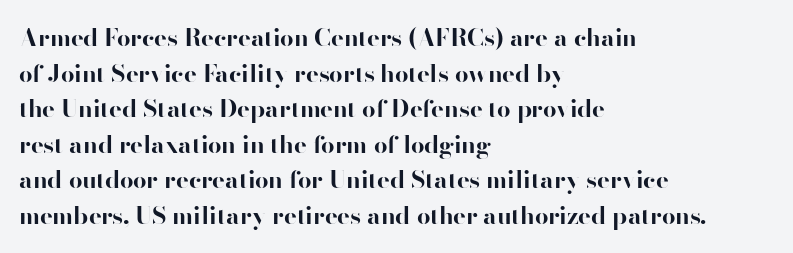
The image shows 24 px bold type, upright; set left-aligned, normal line spacing (1.48x), normal letter spacing, not underlined.
